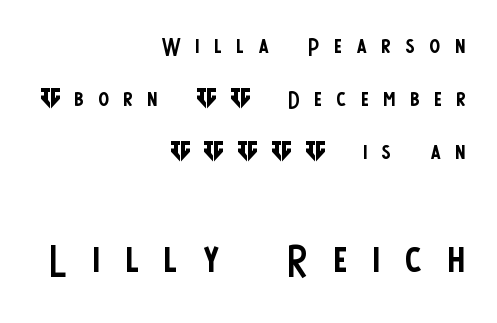
{"serif": "no", "italic": "no", "bold": "no", "weight": "regular", "width": "condensed", "stroke_contrast": "low", "x_height": "large", "monospaced": "no", "underline": "no", "align": "right", "line_spacing": "normal", "line_spacing_ratio": 1.65, "letter_spacing": "wide", "letter_spacing_em": 0.46, "larger_block": "second", "size_ratio": 1.75, "glyph_px": 56}
